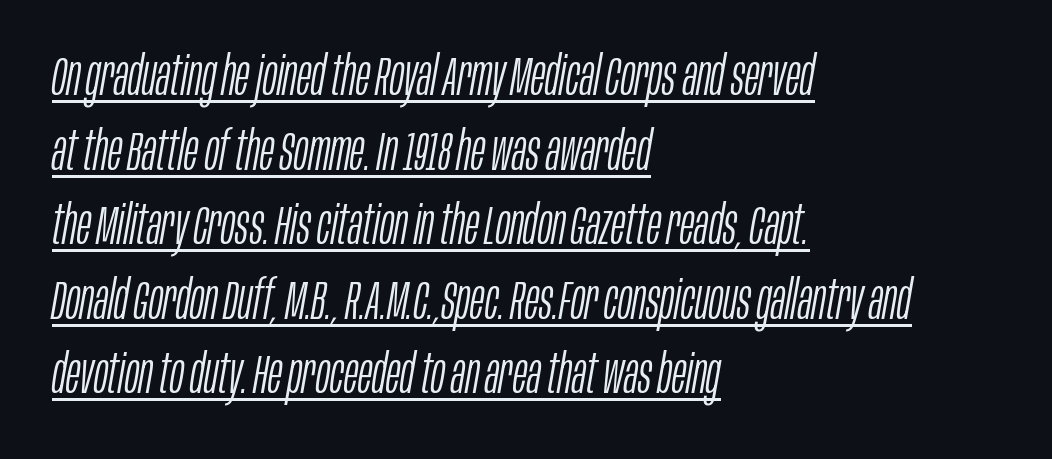
{"italic": "yes", "lean": "right", "slant_degrees": 10, "bold": "no", "weight": "light", "width": "condensed", "stroke_contrast": "low", "x_height": "large", "monospaced": "no", "underline": "yes", "align": "left", "line_spacing": "normal", "line_spacing_ratio": 1.38, "letter_spacing": "normal", "letter_spacing_em": 0.0, "glyph_px": 54}
